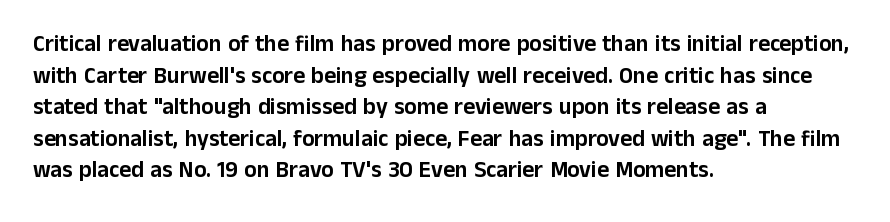
Q: Is the text italic (slanted)? A: No, it is upright.
Q: Is the text underlined? A: No.
Q: How is the paragraph aligned? A: Left-aligned.
Q: Is the spacing between letters normal or unusually wide? A: Normal.
Q: Is the spacing between lines tight, normal or loose? A: Normal.
